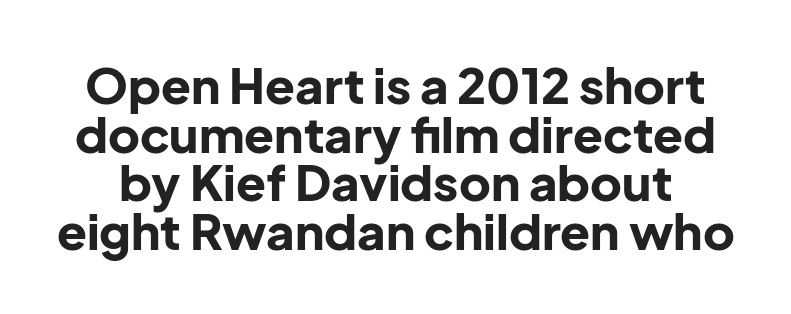
The image shows 49 px bold sans-serif type, upright; set tight line spacing (0.99x), normal letter spacing, not underlined; low stroke contrast and a medium x-height.
